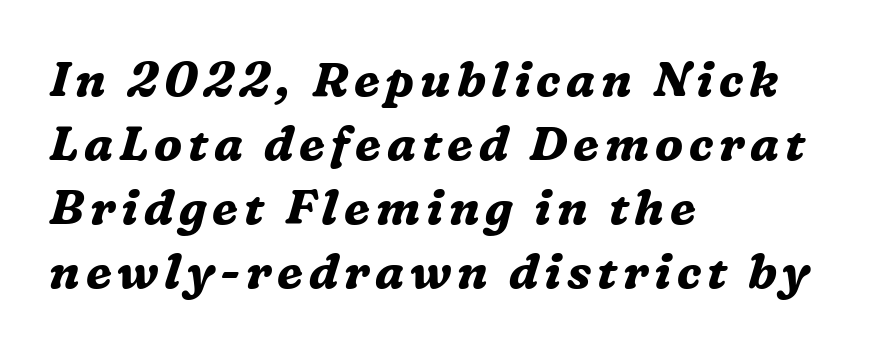
Evenly set lines give the paragraph a standard silhouette. Letters rest on an invisible, unmarked baseline. A dark, heavy texture on the line: the type is bold. Notice how the stems are inclined rather than vertical — that's the hallmark of italics. Note the varied advance widths — an 'i' is clearly narrower than an 'm'.
